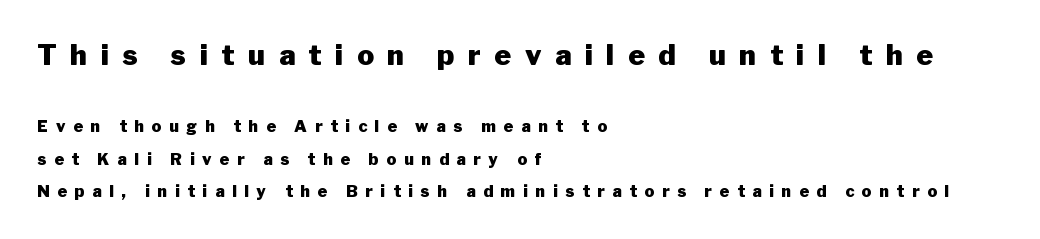
Classification — sans serif. This sample uses an upright cut, with every glyph sitting square on the baseline. Compared with typical paragraphs, the rows here are farther apart. The setting favours the left margin, as ordinary paragraphs usually do. Words appear elongated and porous because spacing is wide.
